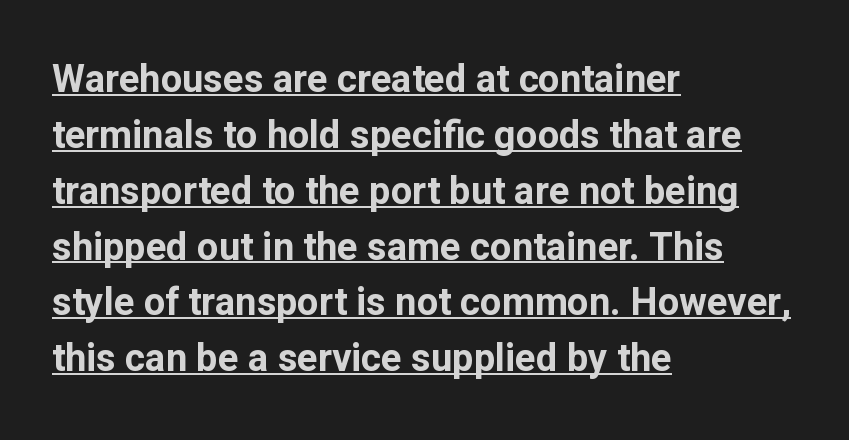
The image shows 38 px bold sans-serif type, upright; set left-aligned, normal line spacing (1.47x), normal letter spacing, underlined; low stroke contrast and a medium x-height.
